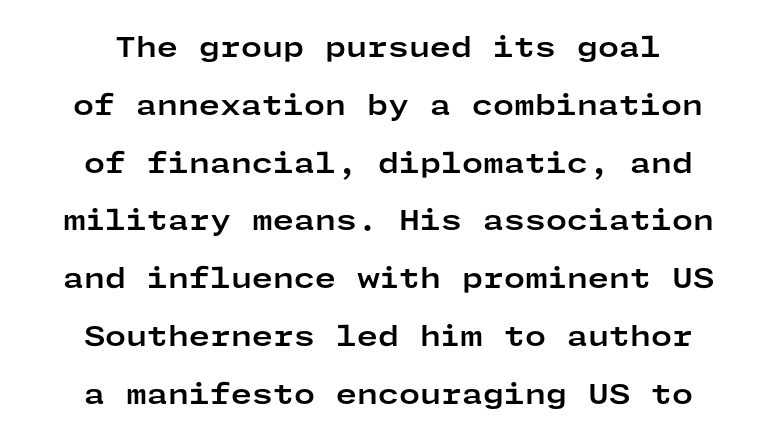
Does the lettering tilt? It doesn't — this is upright. Clear beneath every line of the passage. Is the letter spacing exaggerated? No — it looks like the ordinary default. Regarding leading, the lines here are spaced well apart.
